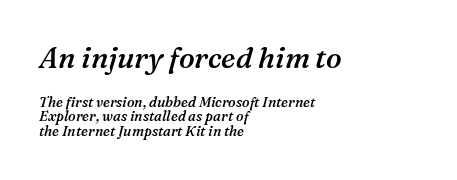
The image shows 29 px semibold serif type, italic (leaning right); set left-aligned, tight line spacing (1.05x), normal letter spacing, not underlined; the first (top) block is 2.07x larger; medium stroke contrast and a medium x-height.
